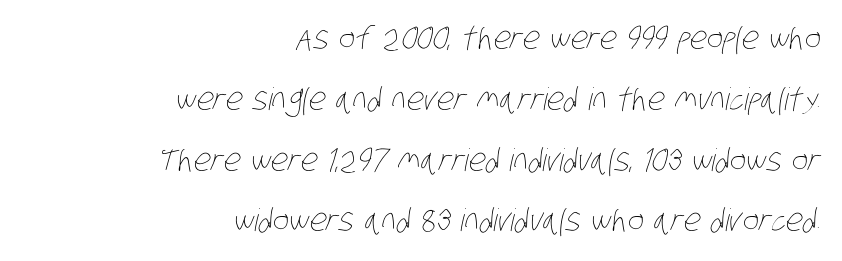
Q: Is the text bold? A: No.
Q: Is the text underlined? A: No.
Q: How is the paragraph aligned? A: Right-aligned.
Q: Is the spacing between letters normal or unusually wide? A: Normal.
Q: Is the spacing between lines tight, normal or loose? A: Loose.
Q: Width (condensed, normal, or wide)? A: Condensed.
Q: Stroke contrast? A: Low.
Q: x-height? A: Large.
Q: Monospaced? A: No.
